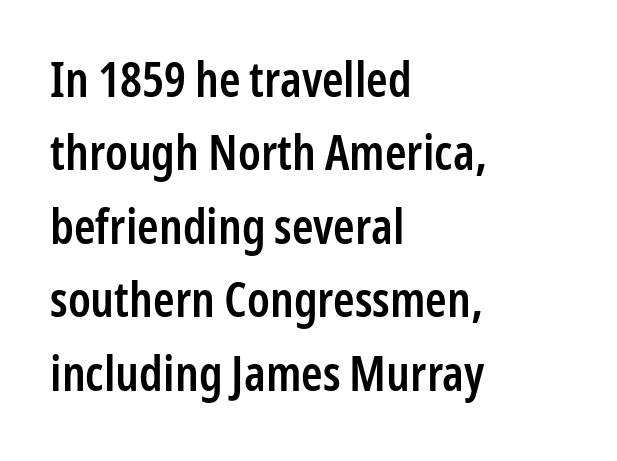
Q: Is the text bold? A: Semi-bold.
Q: Is the text italic (slanted)? A: No, it is upright.
Q: Is the typeface a serif or a sans-serif typeface? A: Sans-serif.
Q: Is the text underlined? A: No.
Q: How is the paragraph aligned? A: Left-aligned.
Q: Is the spacing between letters normal or unusually wide? A: Normal.
Q: Is the spacing between lines tight, normal or loose? A: Normal.
Q: Width (condensed, normal, or wide)? A: Condensed.
Q: Stroke contrast? A: Low.
Q: x-height? A: Medium.
Q: Monospaced? A: No.
